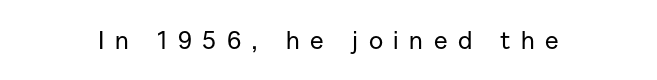
The image shows 25 px text type, upright; set unusually wide letter spacing (+0.42 em), not underlined.
